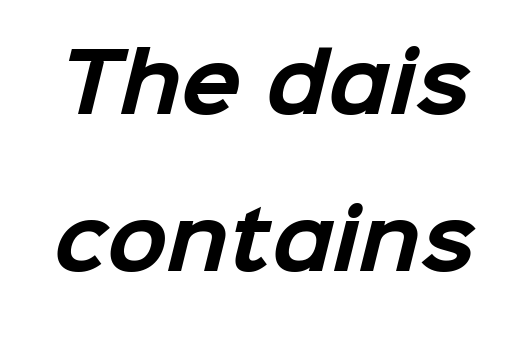
Q: Is the text bold? A: Yes.
Q: Is the typeface a serif or a sans-serif typeface? A: Sans-serif.
Q: Is the text underlined? A: No.
Q: Is the spacing between letters normal or unusually wide? A: Normal.
Q: Is the spacing between lines tight, normal or loose? A: Loose.
Q: Width (condensed, normal, or wide)? A: Normal.
Q: Stroke contrast? A: Low.
Q: x-height? A: Medium.
Q: Monospaced? A: No.
